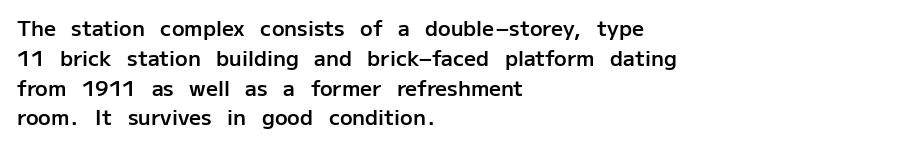
{"italic": "no", "bold": "semi", "underline": "no", "align": "left", "line_spacing": "normal", "line_spacing_ratio": 1.42, "letter_spacing": "normal", "letter_spacing_em": 0.0, "glyph_px": 21}
